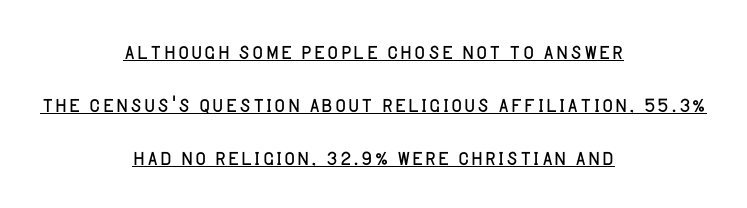
{"serif": "no", "italic": "no", "bold": "no", "weight": "light", "width": "normal", "stroke_contrast": "low", "x_height": "large", "monospaced": "no", "underline": "yes", "align": "center", "line_spacing_ratio": 1.83, "letter_spacing": "normal", "letter_spacing_em": 0.0, "glyph_px": 29}
